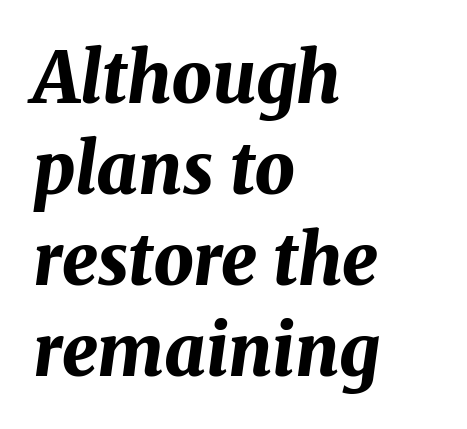
Q: Is the text bold? A: Yes.
Q: Is the text italic (slanted)? A: Yes, it leans right by about 8 degrees.
Q: Is the text underlined? A: No.
Q: How is the paragraph aligned? A: Left-aligned.
Q: Is the spacing between letters normal or unusually wide? A: Normal.
Q: Is the spacing between lines tight, normal or loose? A: Normal.
Q: Width (condensed, normal, or wide)? A: Normal.
Q: Stroke contrast? A: Medium.
Q: x-height? A: Medium.
Q: Monospaced? A: No.
